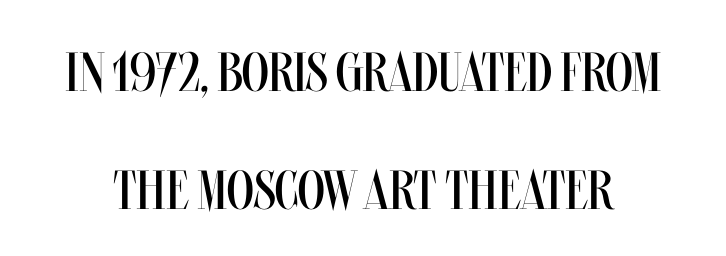
The image shows 55 px regular-weight, condensed type, upright; set loose line spacing (2.14x), normal letter spacing, not underlined; medium stroke contrast and a large x-height.
